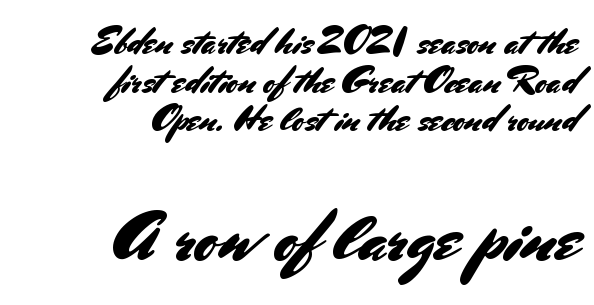
The image shows 71 px sans-serif type; set right-aligned, tight line spacing (1.07x), normal letter spacing, not underlined; the second (bottom) block is 1.97x larger; medium stroke contrast and a small x-height.
